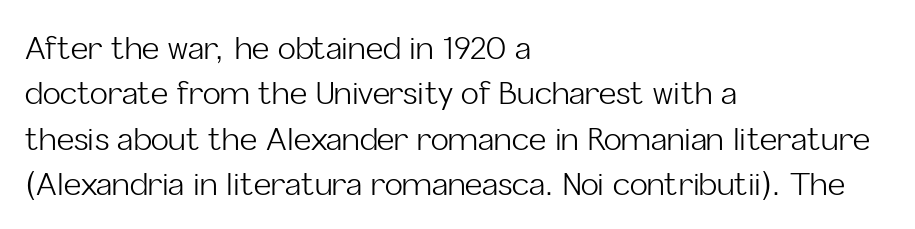
The image shows 30 px light sans-serif type, upright; set left-aligned, normal line spacing (1.51x), normal letter spacing, not underlined; low stroke contrast and a medium x-height.
